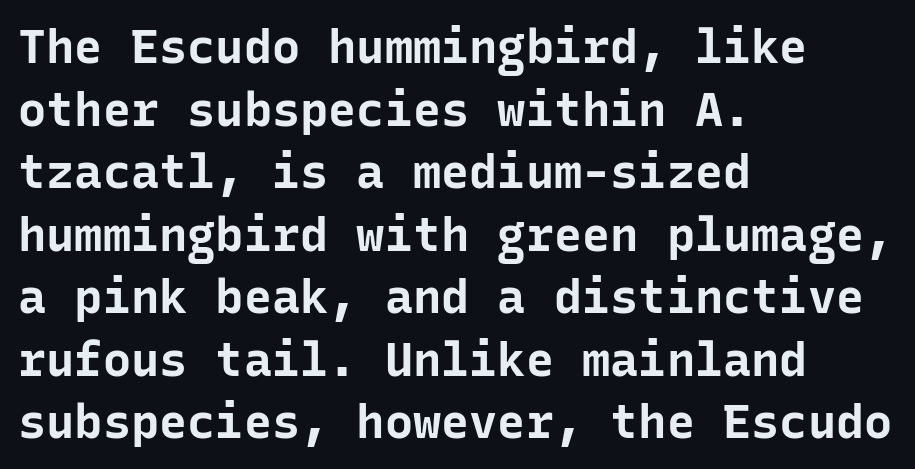
Q: Is the text bold? A: Yes.
Q: Is the text italic (slanted)? A: No, it is upright.
Q: Is the typeface a serif or a sans-serif typeface? A: Sans-serif.
Q: Is the text underlined? A: No.
Q: How is the paragraph aligned? A: Left-aligned.
Q: Is the spacing between letters normal or unusually wide? A: Normal.
Q: Is the spacing between lines tight, normal or loose? A: Normal.
Q: Width (condensed, normal, or wide)? A: Normal.
Q: Stroke contrast? A: Low.
Q: x-height? A: Medium.
Q: Monospaced? A: Yes.
